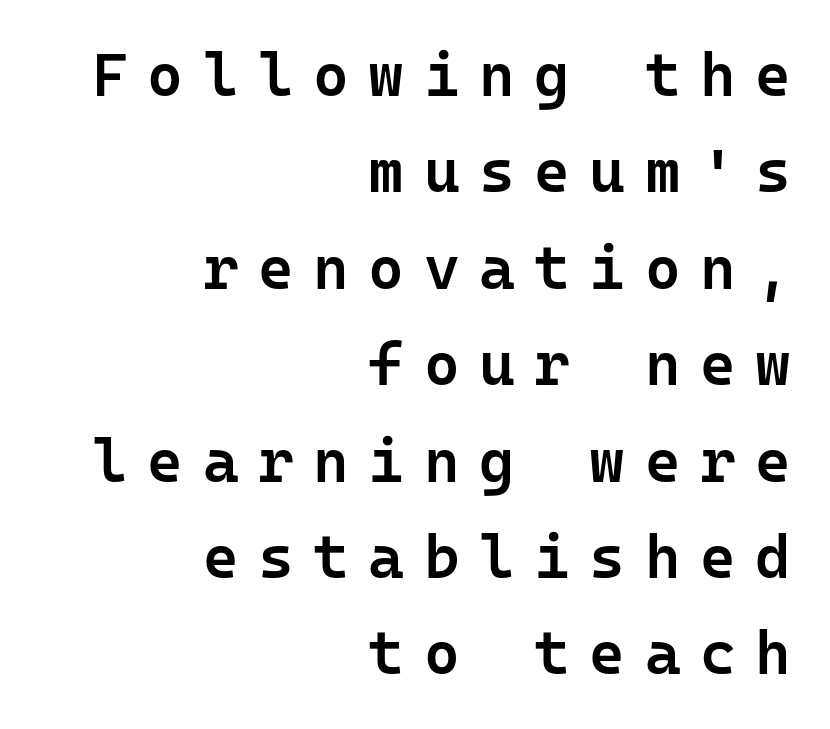
The image shows 61 px semibold sans-serif type, upright, monospaced; set right-aligned, normal line spacing (1.58x), unusually wide letter spacing (+0.32 em), not underlined; low stroke contrast and a medium x-height.
